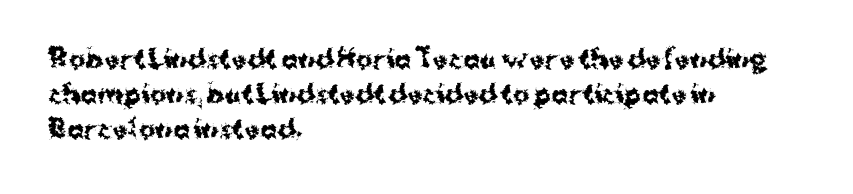
Q: Is the text bold? A: Yes.
Q: Is the text italic (slanted)? A: No, it is upright.
Q: Is the text underlined? A: No.
Q: How is the paragraph aligned? A: Left-aligned.
Q: Is the spacing between letters normal or unusually wide? A: Normal.
Q: Is the spacing between lines tight, normal or loose? A: Normal.
